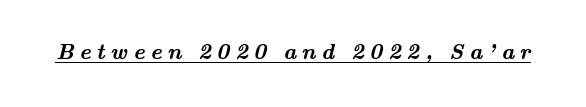
The glyphs are accompanied by a horizontal stroke just below them. Letter spacing: wide. Strong, thick strokes mark this as bold type.
